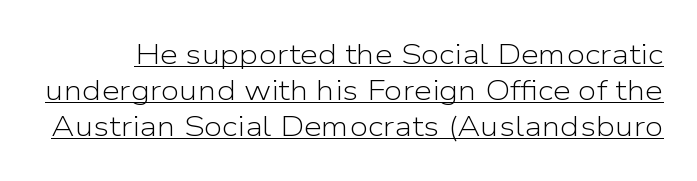
{"serif": "no", "italic": "no", "bold": "no", "weight": "light", "width": "normal", "stroke_contrast": "low", "x_height": "medium", "monospaced": "no", "underline": "yes", "line_spacing_ratio": 1.24, "letter_spacing": "normal", "letter_spacing_em": 0.0, "glyph_px": 29}
